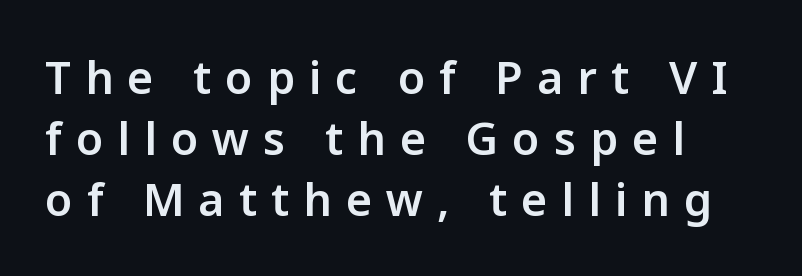
The image shows 45 px semibold sans-serif type, upright; set left-aligned, normal line spacing (1.36x), unusually wide letter spacing (+0.31 em), not underlined; low stroke contrast and a medium x-height.
